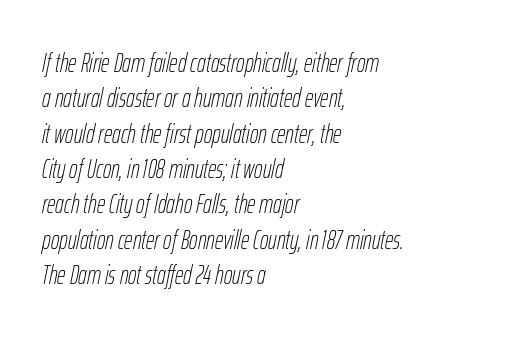
The image shows 26 px text type, italic (leaning right); set left-aligned, normal line spacing (1.36x), normal letter spacing, not underlined.
